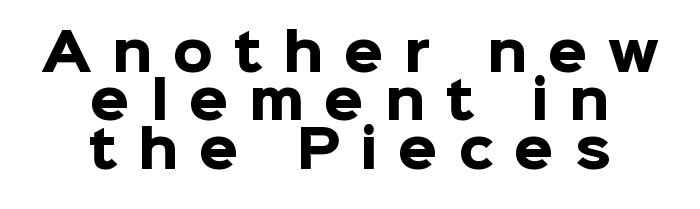
Q: Is the text bold? A: Yes.
Q: Is the text italic (slanted)? A: No, it is upright.
Q: Is the typeface a serif or a sans-serif typeface? A: Sans-serif.
Q: Is the text underlined? A: No.
Q: How is the paragraph aligned? A: Centered.
Q: Is the spacing between letters normal or unusually wide? A: Unusually wide.
Q: Is the spacing between lines tight, normal or loose? A: Tight.
Q: Width (condensed, normal, or wide)? A: Normal.
Q: Stroke contrast? A: Low.
Q: x-height? A: Medium.
Q: Monospaced? A: No.
